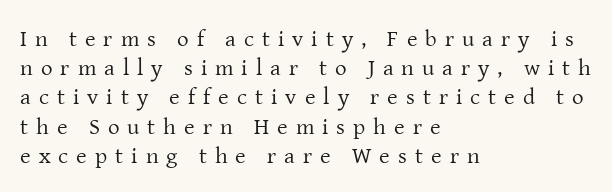
{"italic": "no", "bold": "no", "underline": "no", "align": "left", "line_spacing": "normal", "line_spacing_ratio": 1.27, "letter_spacing": "wide", "letter_spacing_em": 0.35, "glyph_px": 23}
